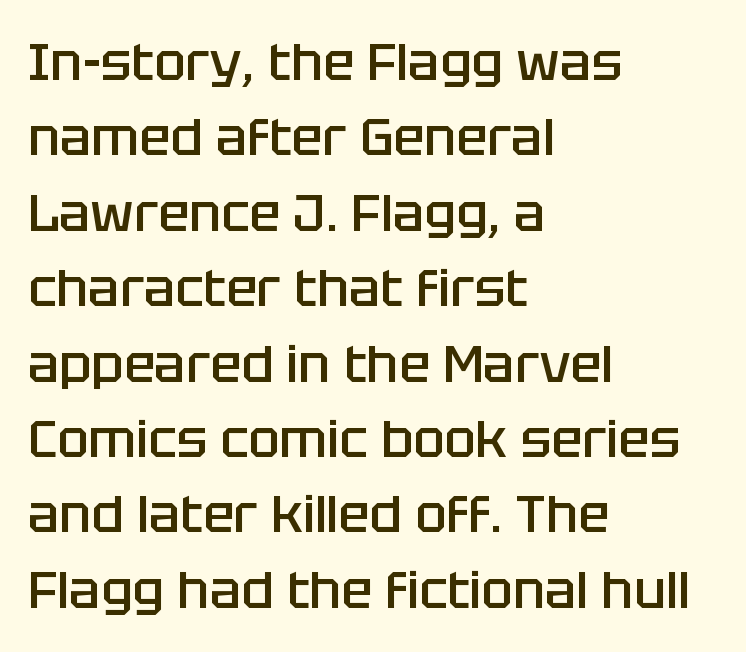
{"serif": "no", "italic": "no", "bold": "semi", "weight": "semibold", "width": "normal", "stroke_contrast": "low", "x_height": "large", "monospaced": "no", "underline": "no", "align": "left", "line_spacing": "normal", "line_spacing_ratio": 1.45, "letter_spacing": "normal", "letter_spacing_em": 0.0, "glyph_px": 52}
